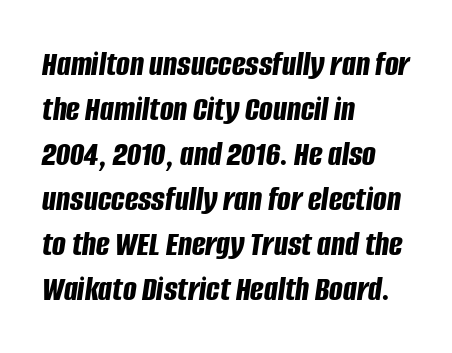
The line-height multiplier appears to be the usual default. If you drew a ruler down the left edge, every line would touch it. Think of a printed novel: that variable character pitch is what you see here. The gap between lines stays unmarked.
